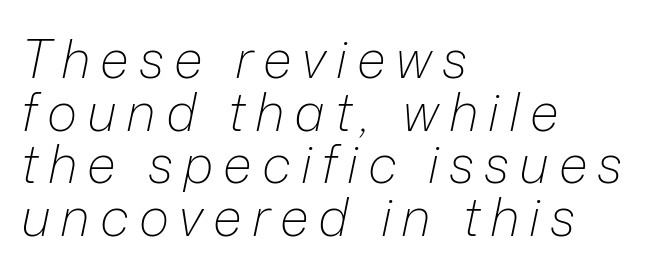
{"italic": "yes", "lean": "right", "slant_degrees": 12, "bold": "no", "weight": "light", "width": "normal", "stroke_contrast": "low", "x_height": "medium", "monospaced": "no", "underline": "no", "align": "left", "line_spacing": "tight", "line_spacing_ratio": 1.01, "glyph_px": 52}
